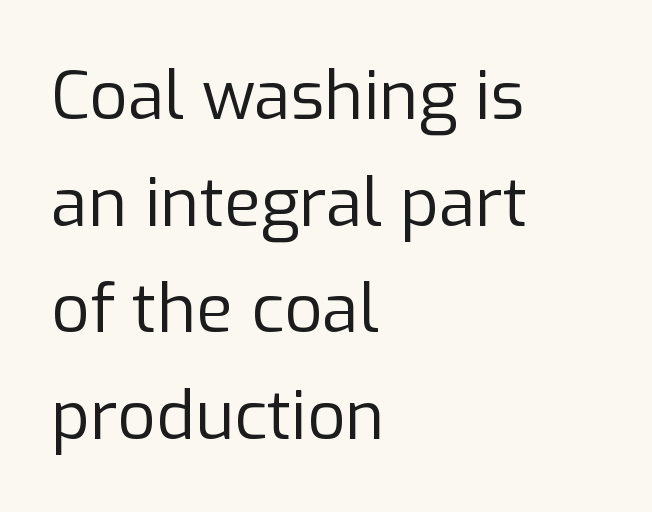
The image shows 67 px regular-weight sans-serif type, upright; set left-aligned, normal line spacing (1.59x), normal letter spacing, not underlined; low stroke contrast and a medium x-height.
